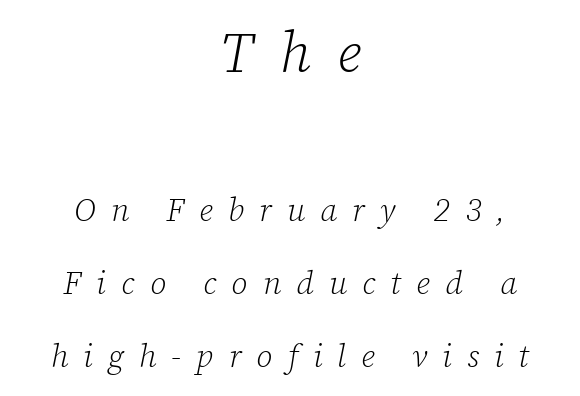
No word sits above an underline. Line starts and ends both wander, symmetrically. Style check: oblique. Do the characters align in a grid? No, the font is proportional. The font is comparable to plain body text, perhaps lighter.
